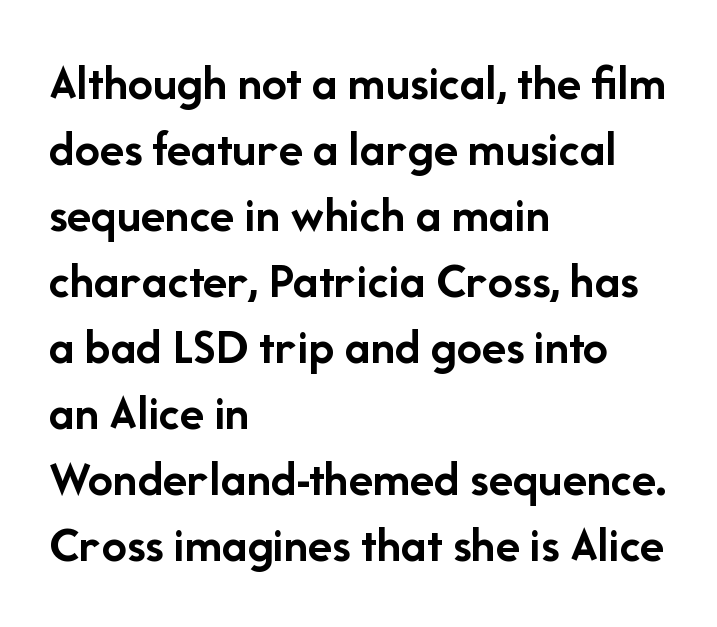
{"serif": "no", "italic": "no", "bold": "yes", "weight": "semibold", "width": "normal", "stroke_contrast": "low", "x_height": "medium", "monospaced": "no", "underline": "no", "align": "left", "line_spacing": "normal", "line_spacing_ratio": 1.32, "letter_spacing": "normal", "letter_spacing_em": 0.0, "glyph_px": 50}
